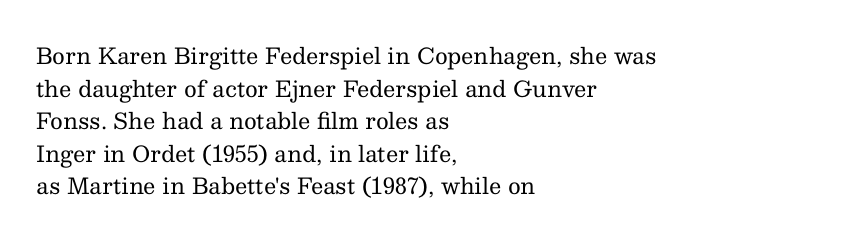
Rows of type keep a routine distance in the vertical direction. The space beneath each line is pristine and unruled. Which margin do the lines hug? The left one — the right edge is uneven. The letterforms sit shoulder to shoulder at normal distance.
